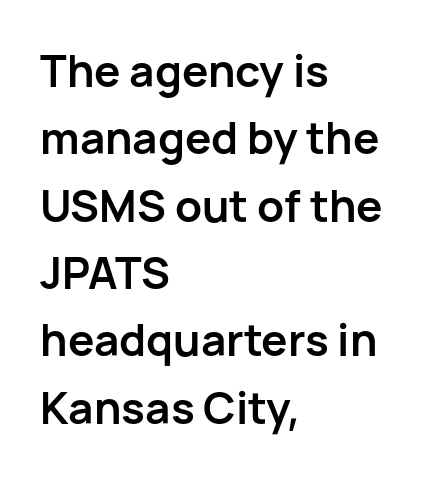
Typeset ragged right — the left edge is the straight one. Rule under the text: the space is simply empty. Set as a true bold cut, around the 700 mark. The designer left line spacing at the default. Tracking value appears to be zero — textbook default spacing. The letters stand upright; this is a roman face.
